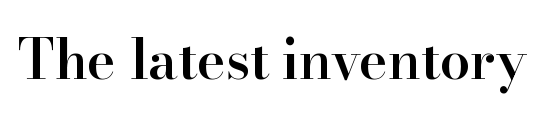
The image shows 54 px semibold serif type, upright; set normal letter spacing, not underlined; high stroke contrast and a small x-height.
